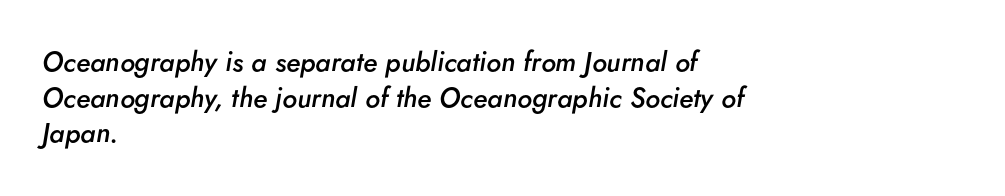
Q: Is the text bold? A: Semi-bold.
Q: Is the text italic (slanted)? A: Yes, it leans right by about 5 degrees.
Q: Is the text underlined? A: No.
Q: How is the paragraph aligned? A: Left-aligned.
Q: Is the spacing between letters normal or unusually wide? A: Normal.
Q: Is the spacing between lines tight, normal or loose? A: Normal.
